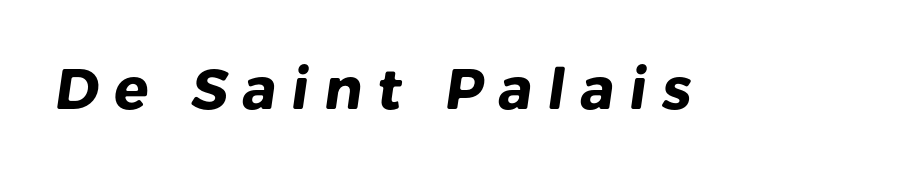
{"serif": "no", "bold": "yes", "weight": "heavy", "width": "normal", "stroke_contrast": "low", "x_height": "medium", "monospaced": "no", "underline": "no", "letter_spacing": "wide", "letter_spacing_em": 0.26, "glyph_px": 57}
